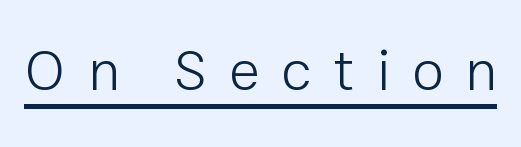
Proportional: the letters do not fall into vertical columns. Notice how the stems are strictly vertical — no italics here. Caption: lettering with a line underneath. Short note: letters widely spaced. The characters are drawn with everyday or finer stroke widths. Nope, no serifs anywhere on these letters.
